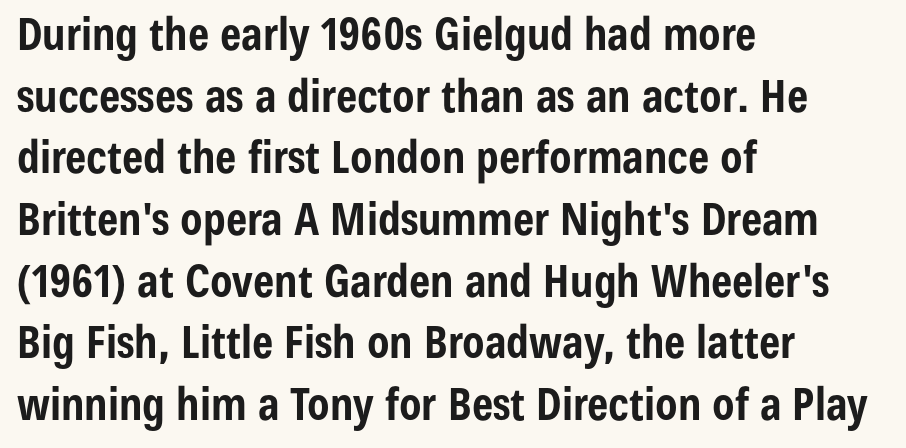
{"serif": "no", "italic": "no", "bold": "yes", "weight": "bold", "width": "condensed", "stroke_contrast": "low", "x_height": "medium", "monospaced": "no", "underline": "no", "align": "left", "line_spacing": "normal", "line_spacing_ratio": 1.37, "letter_spacing": "normal", "letter_spacing_em": 0.0, "glyph_px": 45}
